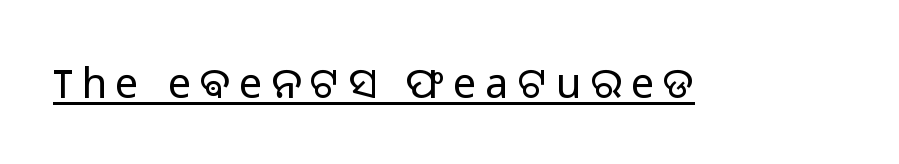
{"serif": "no", "italic": "no", "bold": "no", "weight": "light", "width": "normal", "stroke_contrast": "low", "x_height": "medium", "monospaced": "no", "underline": "yes", "letter_spacing": "wide", "letter_spacing_em": 0.21, "glyph_px": 42}
